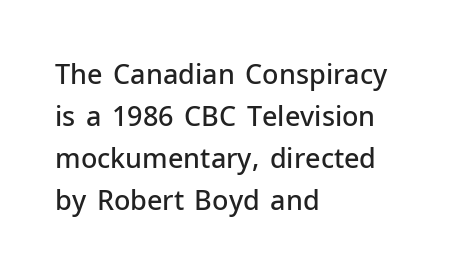
Has an underline been added? It has not. Look at the stroke-to-counter ratio: somewhat heavy, a semibold. Style check: upright. The letterforms sit shoulder to shoulder at normal distance. The paragraph has a hard left edge and a soft right edge.
